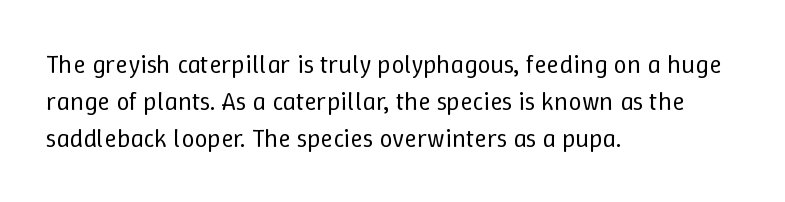
Q: Is the text bold? A: No.
Q: Is the text italic (slanted)? A: No, it is upright.
Q: Is the text underlined? A: No.
Q: How is the paragraph aligned? A: Left-aligned.
Q: Is the spacing between letters normal or unusually wide? A: Normal.
Q: Is the spacing between lines tight, normal or loose? A: Normal.
